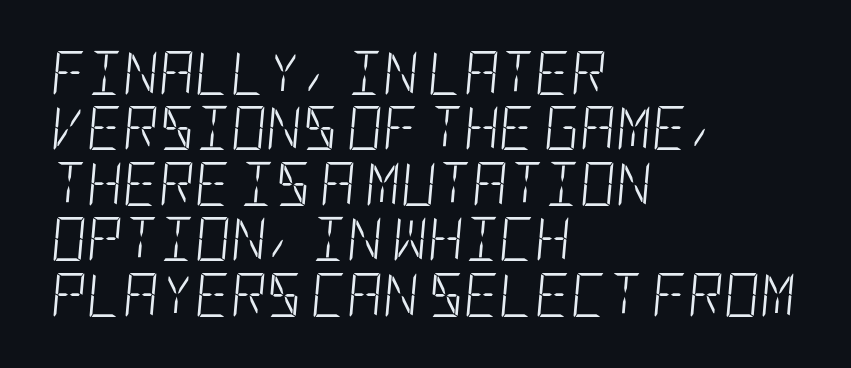
Q: Is the text bold? A: No.
Q: Is the text italic (slanted)? A: Yes, it leans right by about 5 degrees.
Q: Is the text underlined? A: No.
Q: How is the paragraph aligned? A: Left-aligned.
Q: Is the spacing between letters normal or unusually wide? A: Normal.
Q: Is the spacing between lines tight, normal or loose? A: Normal.
Q: Width (condensed, normal, or wide)? A: Condensed.
Q: Stroke contrast? A: Low.
Q: x-height? A: Large.
